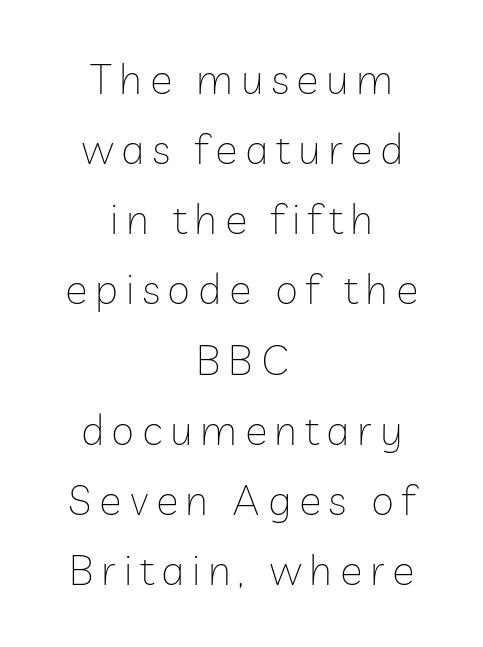
Q: Is the text bold? A: No.
Q: Is the text italic (slanted)? A: No, it is upright.
Q: Is the typeface a serif or a sans-serif typeface? A: Sans-serif.
Q: Is the text underlined? A: No.
Q: How is the paragraph aligned? A: Centered.
Q: Is the spacing between lines tight, normal or loose? A: Normal.
Q: Width (condensed, normal, or wide)? A: Normal.
Q: Stroke contrast? A: Low.
Q: x-height? A: Medium.
Q: Monospaced? A: No.
